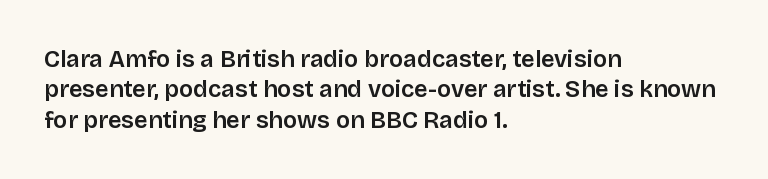
The image shows 24 px text type, upright; set left-aligned, normal line spacing (1.27x), normal letter spacing, not underlined.
